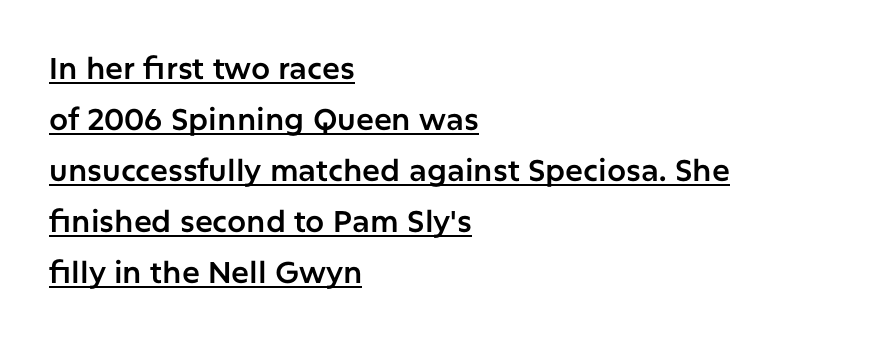
{"serif": "no", "italic": "no", "width": "normal", "stroke_contrast": "low", "x_height": "medium", "monospaced": "no", "underline": "yes", "align": "left", "line_spacing": "normal", "line_spacing_ratio": 1.7, "letter_spacing": "normal", "letter_spacing_em": 0.0, "glyph_px": 30}
